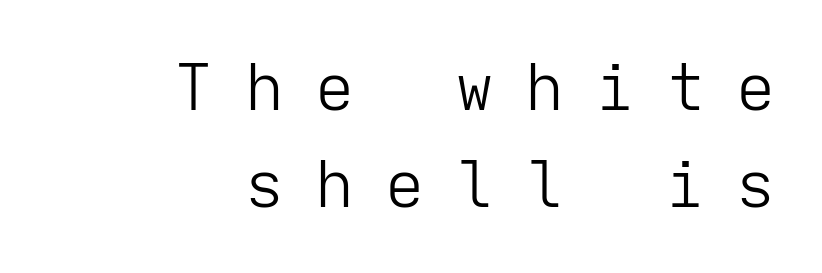
The image shows 65 px light sans-serif type, upright, monospaced; set right-aligned, normal line spacing (1.49x), unusually wide letter spacing (+0.48 em), not underlined; low stroke contrast and a medium x-height.
